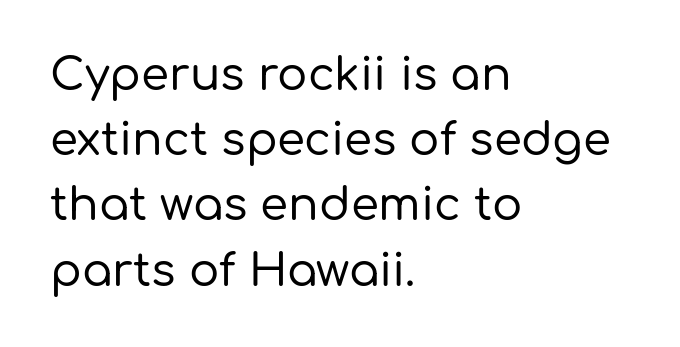
{"serif": "no", "italic": "no", "width": "normal", "stroke_contrast": "low", "x_height": "medium", "monospaced": "no", "underline": "no", "align": "left", "line_spacing": "normal", "line_spacing_ratio": 1.45, "letter_spacing": "normal", "letter_spacing_em": 0.0, "glyph_px": 45}
